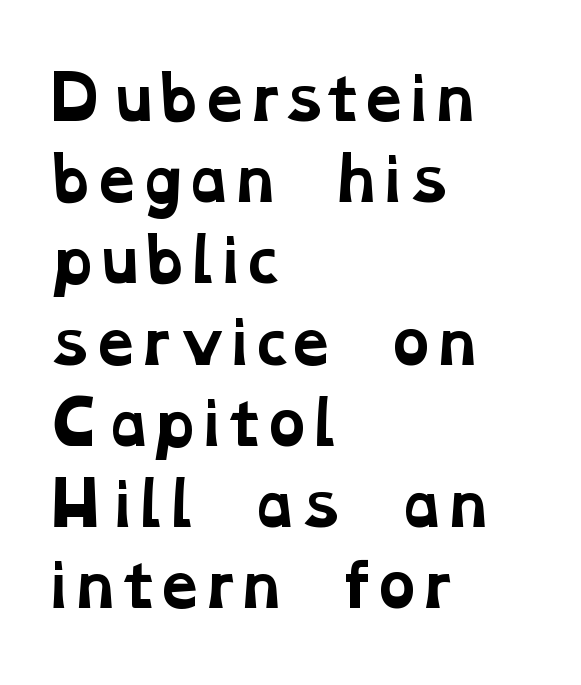
Q: Is the text bold? A: Yes.
Q: Is the typeface a serif or a sans-serif typeface? A: Serif.
Q: Is the text underlined? A: No.
Q: How is the paragraph aligned? A: Left-aligned.
Q: Is the spacing between letters normal or unusually wide? A: Normal.
Q: Is the spacing between lines tight, normal or loose? A: Normal.
Q: Width (condensed, normal, or wide)? A: Wide.
Q: Stroke contrast? A: Low.
Q: x-height? A: Medium.
Q: Monospaced? A: No.
